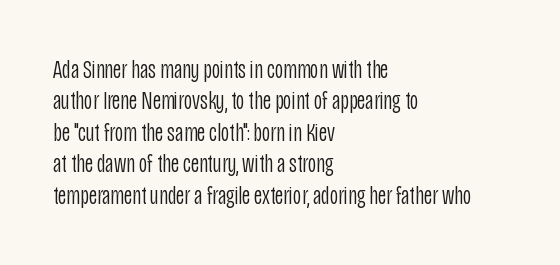
{"italic": "no", "bold": "no", "underline": "no", "align": "left", "line_spacing_ratio": 1.21, "letter_spacing": "normal", "letter_spacing_em": 0.0, "glyph_px": 26}
